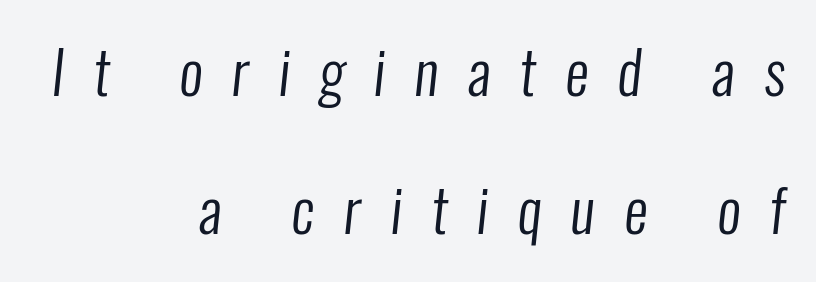
{"serif": "no", "bold": "no", "weight": "regular", "width": "condensed", "stroke_contrast": "low", "x_height": "medium", "monospaced": "no", "underline": "no", "align": "right", "line_spacing": "loose", "line_spacing_ratio": 2.34, "letter_spacing": "wide", "letter_spacing_em": 0.49, "glyph_px": 59}
